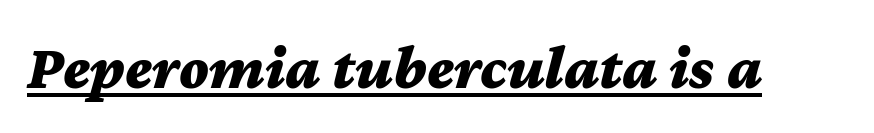
Q: Is the text bold? A: Yes.
Q: Is the text italic (slanted)? A: Yes, it leans right by about 12 degrees.
Q: Is the text underlined? A: Yes.
Q: Is the spacing between letters normal or unusually wide? A: Normal.
Q: Width (condensed, normal, or wide)? A: Wide.
Q: Stroke contrast? A: Medium.
Q: x-height? A: Medium.
Q: Monospaced? A: No.
